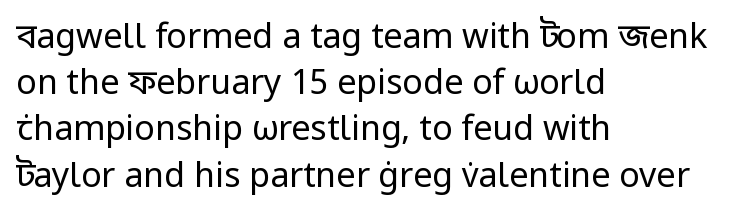
Q: Is the text bold? A: No.
Q: Is the text italic (slanted)? A: No, it is upright.
Q: Is the typeface a serif or a sans-serif typeface? A: Sans-serif.
Q: Is the text underlined? A: No.
Q: How is the paragraph aligned? A: Left-aligned.
Q: Is the spacing between letters normal or unusually wide? A: Normal.
Q: Is the spacing between lines tight, normal or loose? A: Normal.
Q: Width (condensed, normal, or wide)? A: Normal.
Q: Stroke contrast? A: Low.
Q: x-height? A: Medium.
Q: Monospaced? A: No.
